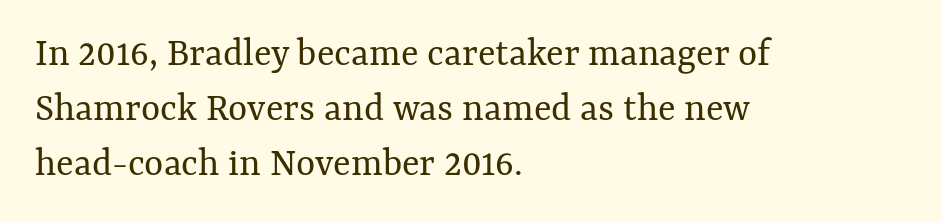
The image shows 41 px regular-weight type, upright; set left-aligned, normal line spacing (1.34x), normal letter spacing, not underlined; medium stroke contrast and a medium x-height.
